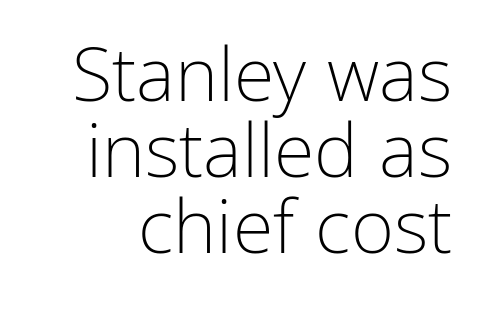
{"serif": "no", "italic": "no", "bold": "no", "weight": "light", "width": "normal", "stroke_contrast": "low", "x_height": "medium", "monospaced": "no", "underline": "no", "line_spacing": "tight", "line_spacing_ratio": 1.03, "letter_spacing": "normal", "letter_spacing_em": 0.0, "glyph_px": 74}
